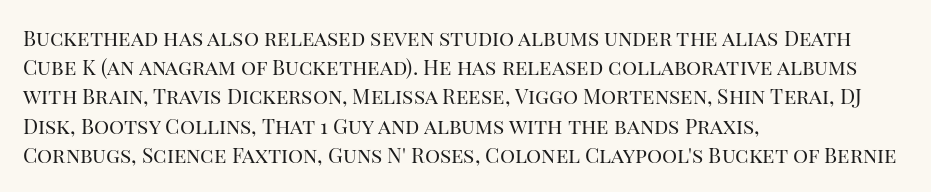
Tracking here is standard; glyphs follow each other at the usual distance. Heft: none added — not bold. These lines are set flush left with a ragged right edge. The letters stand straight up with perfectly vertical stems. Has an underline been added? It has not.
